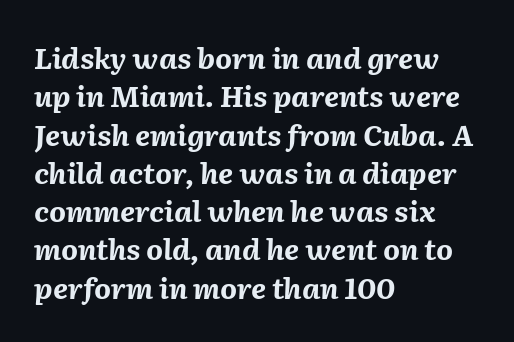
The letters advance in unequal steps, a hallmark of proportional type. The letters are slanted; this is an italic face. Does the copy run flush right? No — it runs flush left. Each new line begins a customary step beneath the previous one. Thick stems and heavy bowls — unmistakably bold. Compared with typical body copy, the letter spacing here is the same.
